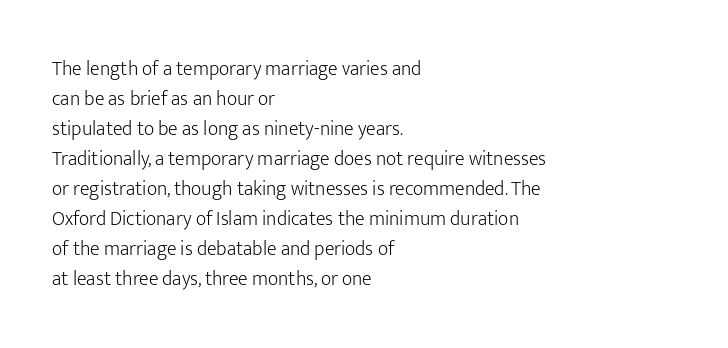
The image shows 20 px text type, upright; set left-aligned, normal line spacing (1.5x), normal letter spacing, not underlined.
